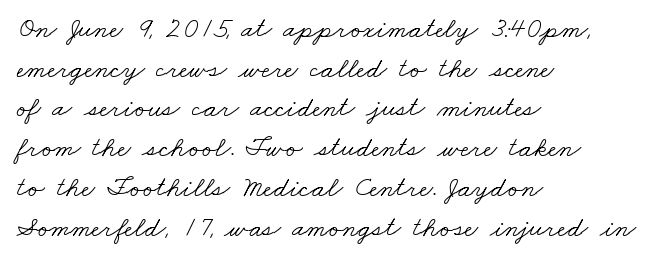
Serif or sans? Serif — the stroke terminals have little feet. The strokes are not fattened; the text isn't bold. Standard letterfit; no display-style spreading of the glyphs. Line starts are locked; line ends wander. The lines sit at an ordinary, default distance from one another. The specimen omits any rule beneath the text block's lines.
